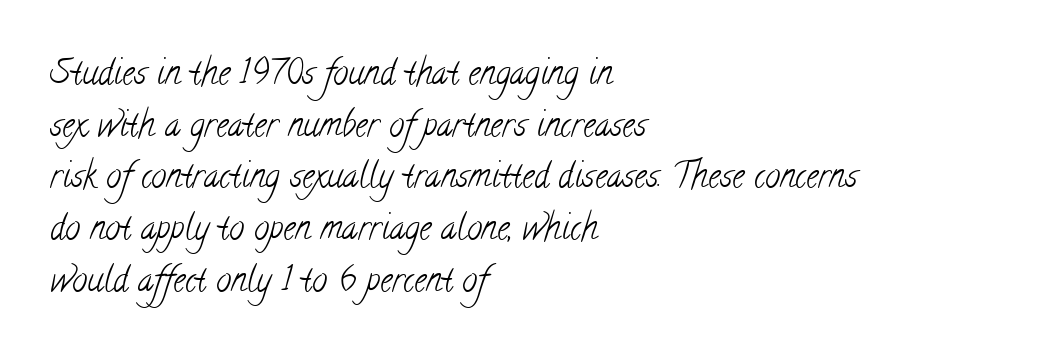
The image shows 34 px light, condensed serif type; set left-aligned, normal line spacing (1.52x), normal letter spacing, not underlined; low stroke contrast and a small x-height.
